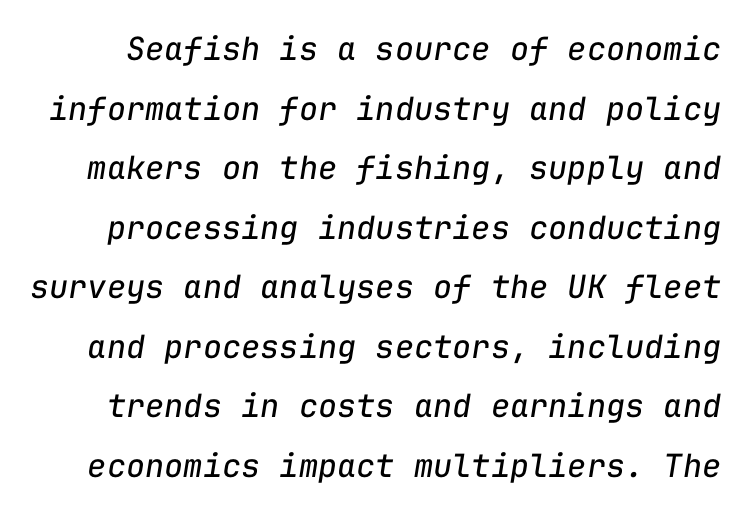
Q: Is the text bold? A: No.
Q: Is the text italic (slanted)? A: Yes, it leans right by about 9 degrees.
Q: Is the text underlined? A: No.
Q: Is the spacing between letters normal or unusually wide? A: Normal.
Q: Width (condensed, normal, or wide)? A: Normal.
Q: Stroke contrast? A: Low.
Q: x-height? A: Medium.
Q: Monospaced? A: Yes.
